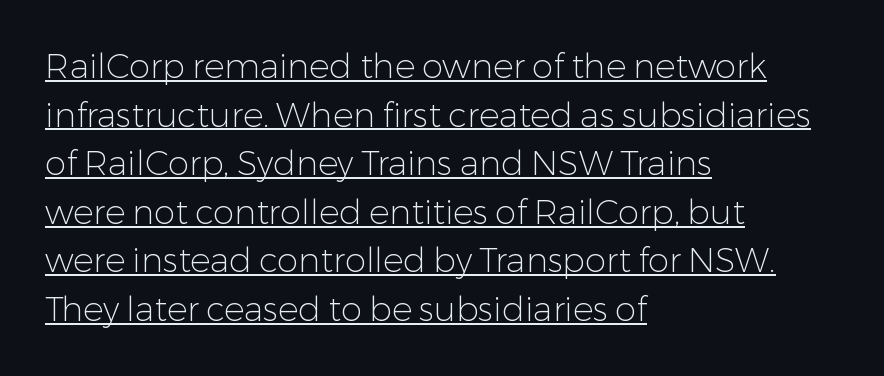
{"serif": "no", "italic": "no", "bold": "no", "weight": "light", "width": "normal", "stroke_contrast": "low", "x_height": "medium", "monospaced": "no", "underline": "yes", "align": "left", "line_spacing": "normal", "line_spacing_ratio": 1.43, "letter_spacing": "normal", "letter_spacing_em": 0.0, "glyph_px": 34}
